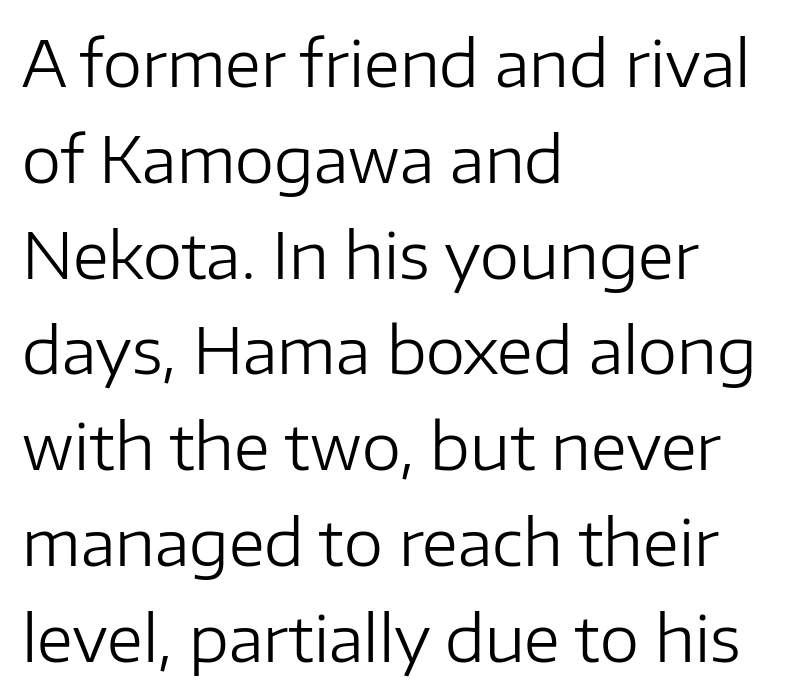
{"serif": "no", "italic": "no", "bold": "no", "weight": "regular", "width": "normal", "stroke_contrast": "low", "x_height": "medium", "monospaced": "no", "underline": "no", "align": "left", "line_spacing": "normal", "line_spacing_ratio": 1.52, "letter_spacing": "normal", "letter_spacing_em": 0.0, "glyph_px": 63}
